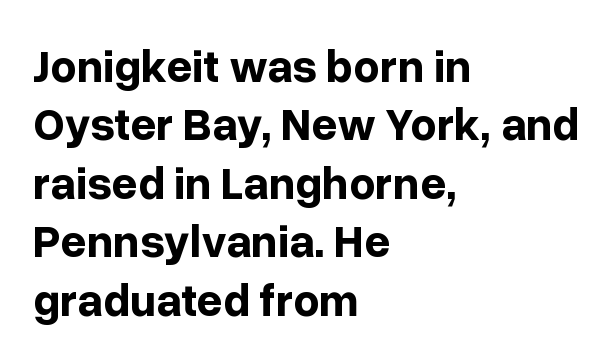
Think of a printed novel: that variable character pitch is what you see here. It's the straight-up-and-down kind of type. The designer left line spacing at the default. Left-aligned paragraph, ragged on the right. The letters are bold, with thick, heavy strokes. The font family rendered here belongs to the sans-serif group.
